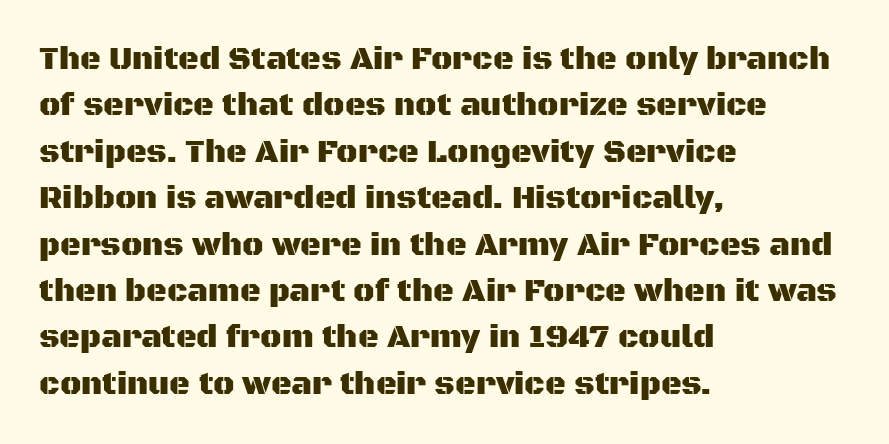
This rendering employs a face without finishing strokes, i.e., a sans-serif. The string is rendered with underlining switched off. The rendering anchors every line to the left-hand side. These lines are rendered in a variable-pitch font.
